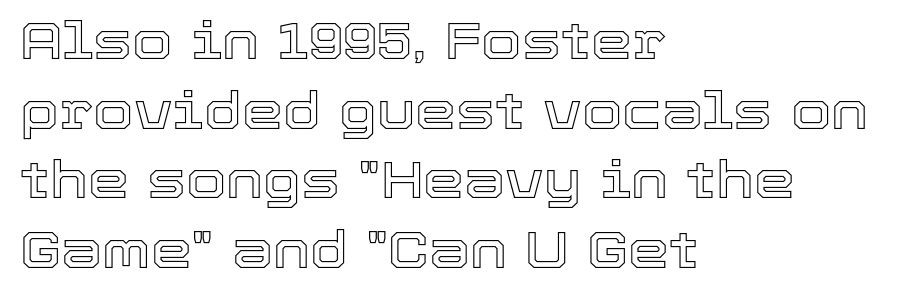
Nothing unusual about the tracking: characters are spaced as the font intends. The designer left line spacing at the default. Nobody drew a line under any word here. Which margin do the lines hug? The left one — the right edge is uneven. These lines are rendered in a variable-pitch font. The lettering holds an erect, upright posture throughout.
